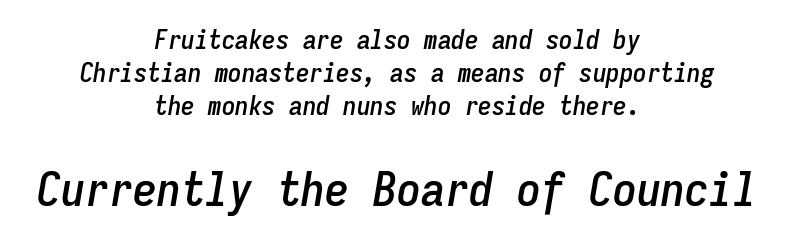
No word sits above an underline. Each letter, wide or thin by design, is forced into the same width here. Looking at the ascenders, they clearly lean. Between these two stacked blocks, the lower one wins on size. The letterforms sit shoulder to shoulder at normal distance. The setting favours the middle, as headings and verse often do.
